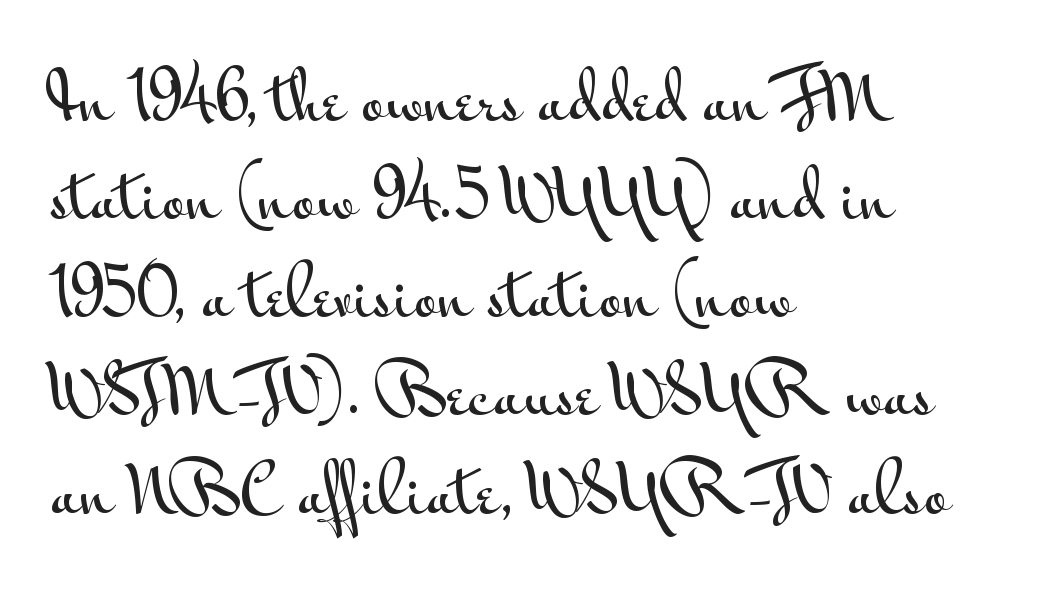
Q: Is the typeface a serif or a sans-serif typeface? A: Sans-serif.
Q: Is the text underlined? A: No.
Q: How is the paragraph aligned? A: Left-aligned.
Q: Is the spacing between letters normal or unusually wide? A: Normal.
Q: Is the spacing between lines tight, normal or loose? A: Normal.
Q: Width (condensed, normal, or wide)? A: Wide.
Q: Stroke contrast? A: Medium.
Q: x-height? A: Small.
Q: Monospaced? A: No.
